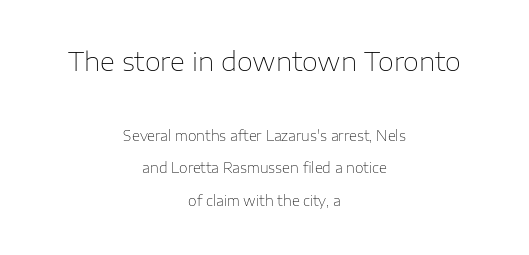
The image shows 26 px text type, upright; set centered, loose line spacing (2.34x), normal letter spacing, not underlined; the first (top) block is 1.86x larger.
